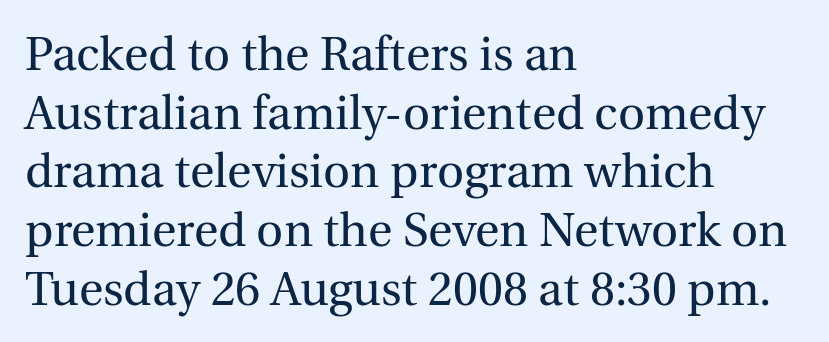
Q: Is the text bold? A: No.
Q: Is the text italic (slanted)? A: No, it is upright.
Q: Is the typeface a serif or a sans-serif typeface? A: Serif.
Q: Is the text underlined? A: No.
Q: How is the paragraph aligned? A: Left-aligned.
Q: Is the spacing between letters normal or unusually wide? A: Normal.
Q: Is the spacing between lines tight, normal or loose? A: Normal.
Q: Width (condensed, normal, or wide)? A: Normal.
Q: x-height? A: Medium.
Q: Monospaced? A: No.
